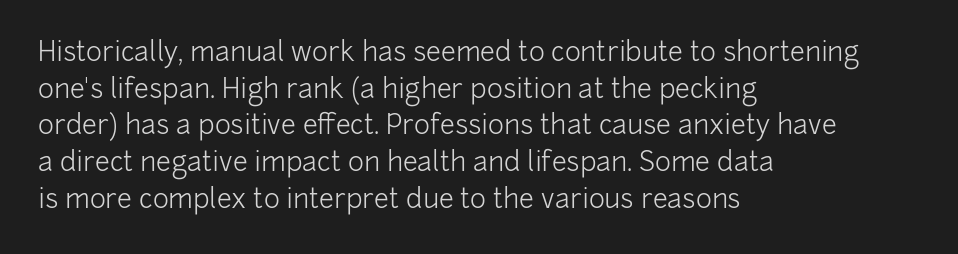
Q: Is the text bold? A: No.
Q: Is the text italic (slanted)? A: No, it is upright.
Q: Is the text underlined? A: No.
Q: How is the paragraph aligned? A: Left-aligned.
Q: Is the spacing between letters normal or unusually wide? A: Normal.
Q: Is the spacing between lines tight, normal or loose? A: Normal.
